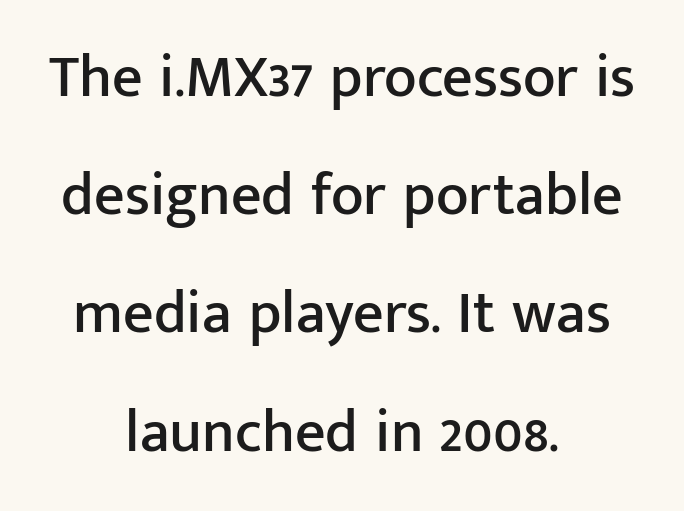
{"serif": "no", "italic": "no", "width": "normal", "stroke_contrast": "low", "x_height": "medium", "monospaced": "no", "underline": "no", "align": "center", "line_spacing": "loose", "line_spacing_ratio": 1.97, "letter_spacing": "normal", "letter_spacing_em": 0.0, "glyph_px": 60}
